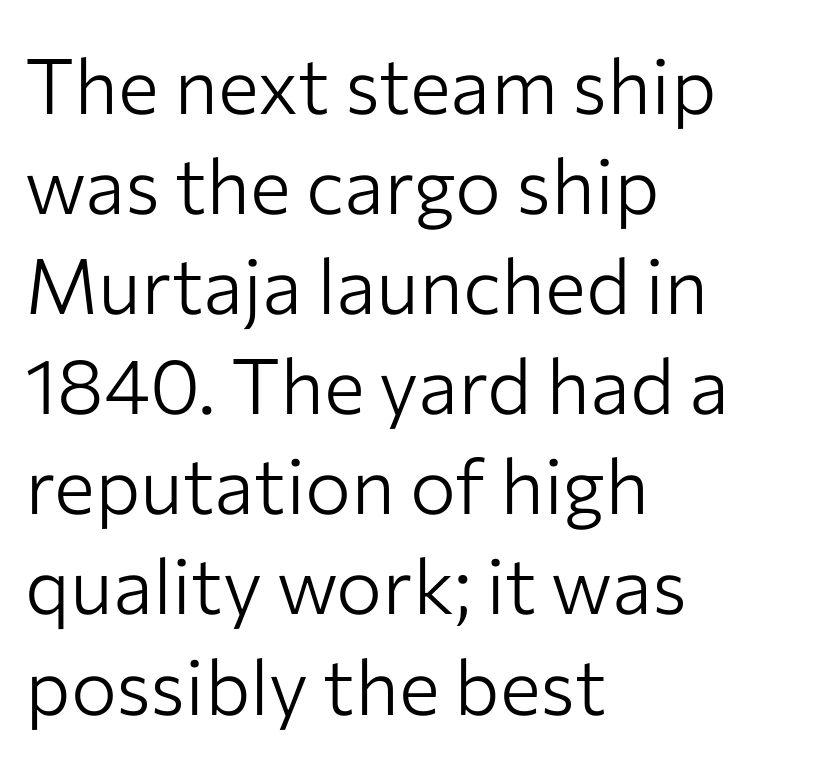
{"serif": "no", "italic": "no", "bold": "no", "weight": "light", "width": "normal", "stroke_contrast": "low", "x_height": "medium", "monospaced": "no", "underline": "no", "align": "left", "line_spacing": "normal", "line_spacing_ratio": 1.3, "letter_spacing": "normal", "letter_spacing_em": 0.0, "glyph_px": 77}
